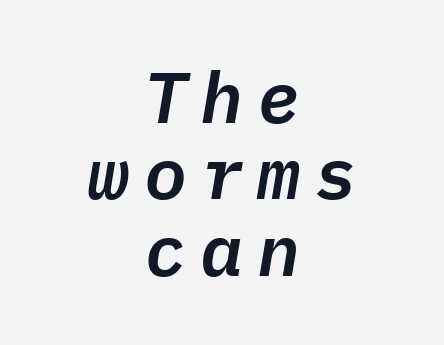
The image shows 72 px text type, italic (leaning right), monospaced; set centered, tight line spacing (1.06x), not underlined; low stroke contrast and a medium x-height.
